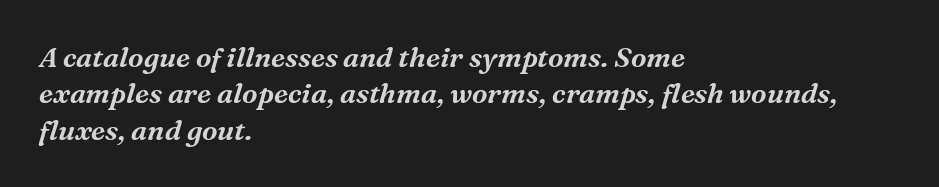
Q: Is the text italic (slanted)? A: Yes, it leans right by about 16 degrees.
Q: Is the typeface a serif or a sans-serif typeface? A: Serif.
Q: Is the text underlined? A: No.
Q: How is the paragraph aligned? A: Left-aligned.
Q: Is the spacing between letters normal or unusually wide? A: Normal.
Q: Is the spacing between lines tight, normal or loose? A: Normal.
Q: Width (condensed, normal, or wide)? A: Normal.
Q: Stroke contrast? A: Medium.
Q: x-height? A: Medium.
Q: Monospaced? A: No.
